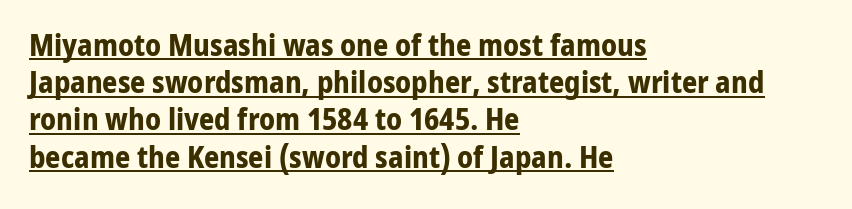
{"serif": "no", "italic": "no", "bold": "yes", "weight": "bold", "width": "normal", "stroke_contrast": "low", "x_height": "medium", "monospaced": "no", "underline": "yes", "align": "left", "line_spacing_ratio": 1.24, "letter_spacing": "normal", "letter_spacing_em": 0.0, "glyph_px": 30}
